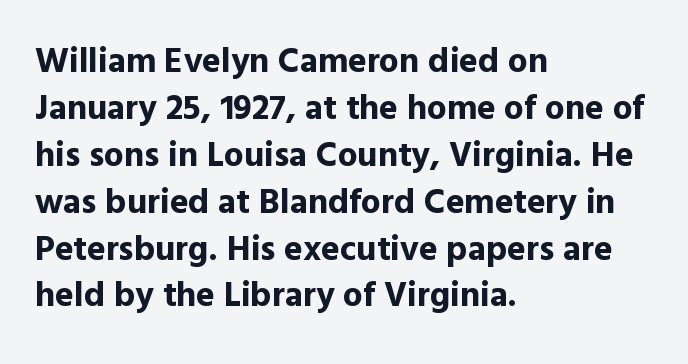
The specimen omits any rule beneath the text block's lines. The passage shown is typed in a proportional face where columns would drift. A sans-serif font was chosen for this passage. These lines carry a lot of weight — the face is fully bold.
